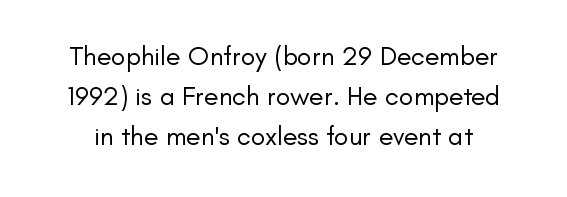
{"italic": "no", "bold": "no", "underline": "no", "line_spacing": "normal", "line_spacing_ratio": 1.49, "letter_spacing": "normal", "letter_spacing_em": 0.0, "glyph_px": 27}
